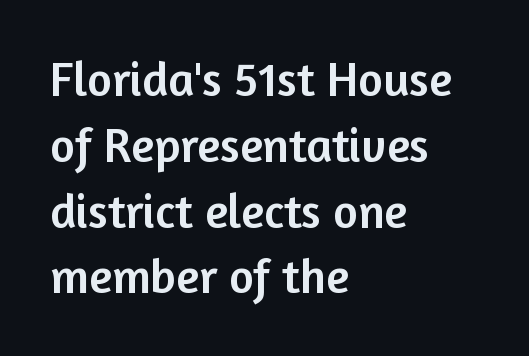
A clean baseline with only descenders dipping below it. Is the letter spacing exaggerated? No — it looks like the ordinary default. Interline gaps are of average width in this sample. Casual observation: everything's shoved over to the left. Note the varied advance widths — an 'i' is clearly narrower than an 'm'. The specimen reads as upright at a glance.
